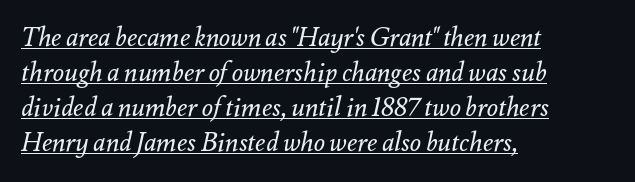
The image shows 26 px text type, italic (leaning right); set left-aligned, normal line spacing (1.35x), normal letter spacing, underlined.
